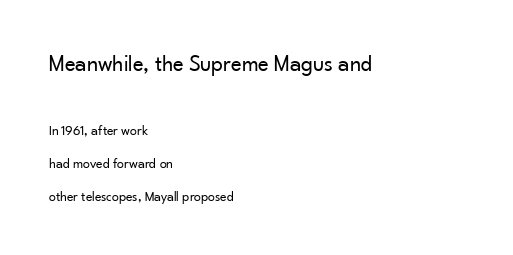
Q: Is the text bold? A: No.
Q: Is the text italic (slanted)? A: No, it is upright.
Q: Is the text underlined? A: No.
Q: How is the paragraph aligned? A: Left-aligned.
Q: Is the spacing between letters normal or unusually wide? A: Normal.
Q: Is the spacing between lines tight, normal or loose? A: Loose.
Q: Which block of text is set in a larger size, the first (top) or the second (bottom)? A: The first (top) one.
